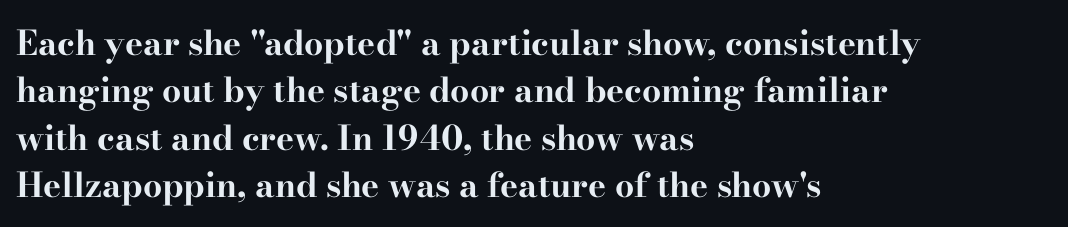
Q: Is the text bold? A: Yes.
Q: Is the text italic (slanted)? A: No, it is upright.
Q: Is the typeface a serif or a sans-serif typeface? A: Serif.
Q: Is the text underlined? A: No.
Q: How is the paragraph aligned? A: Left-aligned.
Q: Is the spacing between letters normal or unusually wide? A: Normal.
Q: Is the spacing between lines tight, normal or loose? A: Normal.
Q: Width (condensed, normal, or wide)? A: Wide.
Q: Stroke contrast? A: High.
Q: x-height? A: Small.
Q: Monospaced? A: No.
